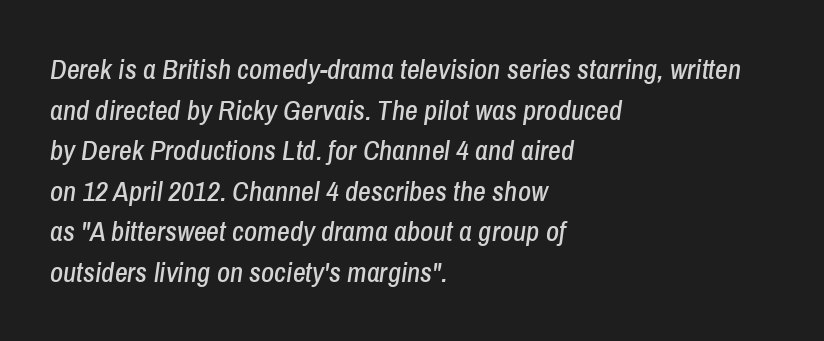
The image shows 28 px condensed type, italic (leaning right); set left-aligned, normal line spacing (1.45x), normal letter spacing, not underlined; low stroke contrast and a medium x-height.
